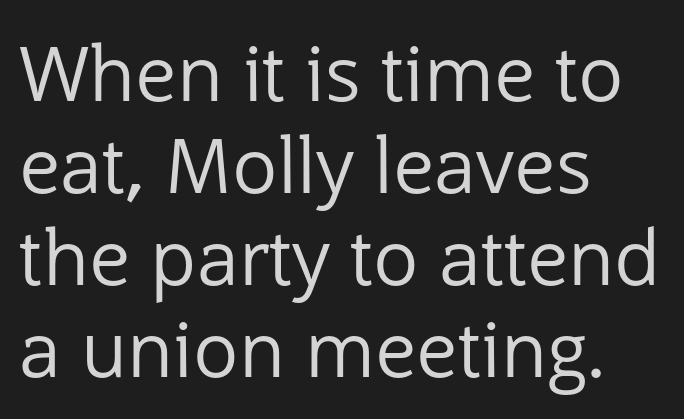
These lines are rendered in a variable-pitch font. The rendering shows plain stroke endings on the letterforms — a sans-serif design. Upright lettering throughout. Bare-footed words on every line. Weight: in the light-to-regular range.
